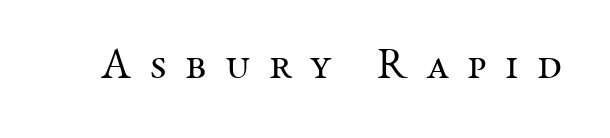
The image shows 43 px regular-weight serif type, upright; set unusually wide letter spacing (+0.42 em), not underlined; medium stroke contrast and a medium x-height.
